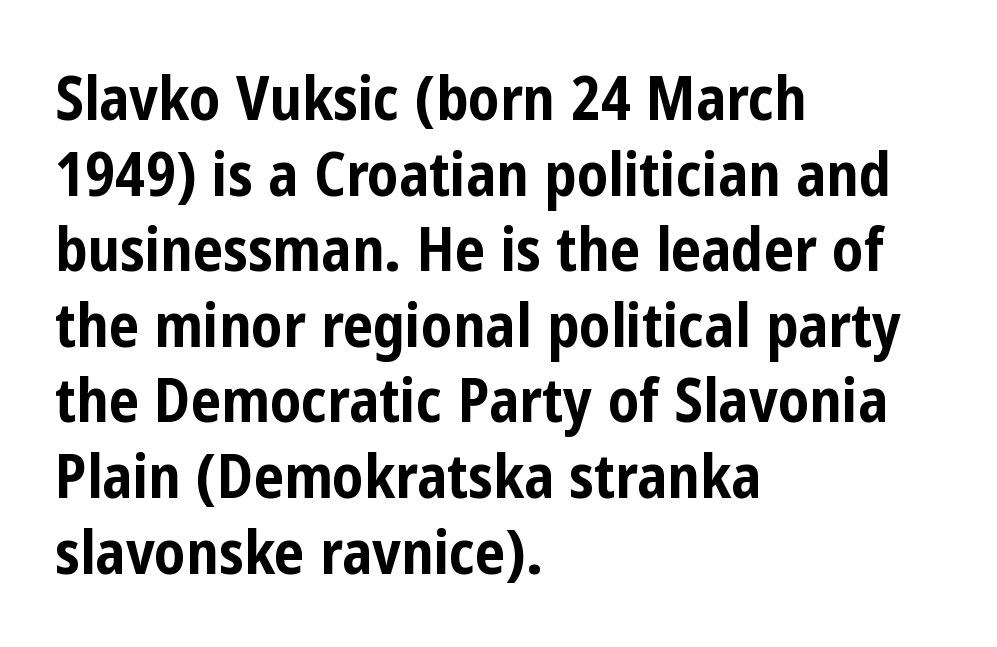
The glyphs in this specimen are sans serif. Proportional: the letters do not fall into vertical columns. These lines were composed using upright roman letters. Compared with typical paragraphs, the rows here are spaced about the same.
